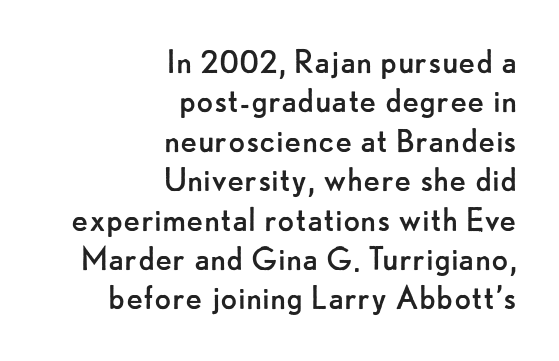
In terms of leading, this rendering errs on the cramped side. Compared with typical body copy, the letter spacing here is the same. Is the stroke heavy? The answer is a plain regular-or-lighter. The type family on display is of the sans-serif kind. Varying glyph widths throughout — classic text-font behaviour.
